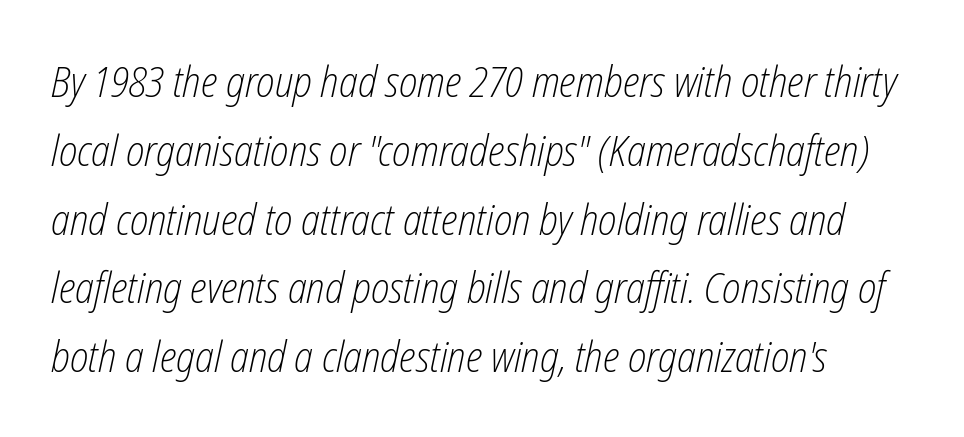
{"italic": "yes", "lean": "right", "slant_degrees": 12, "bold": "no", "weight": "light", "width": "condensed", "stroke_contrast": "low", "x_height": "medium", "monospaced": "no", "underline": "no", "line_spacing": "normal", "line_spacing_ratio": 1.6, "letter_spacing": "normal", "letter_spacing_em": 0.0, "glyph_px": 43}
